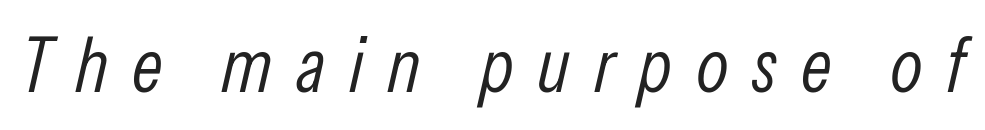
{"italic": "yes", "lean": "right", "slant_degrees": 13, "bold": "no", "weight": "light", "width": "condensed", "stroke_contrast": "low", "x_height": "medium", "monospaced": "no", "underline": "no", "letter_spacing": "wide", "letter_spacing_em": 0.31, "glyph_px": 76}
